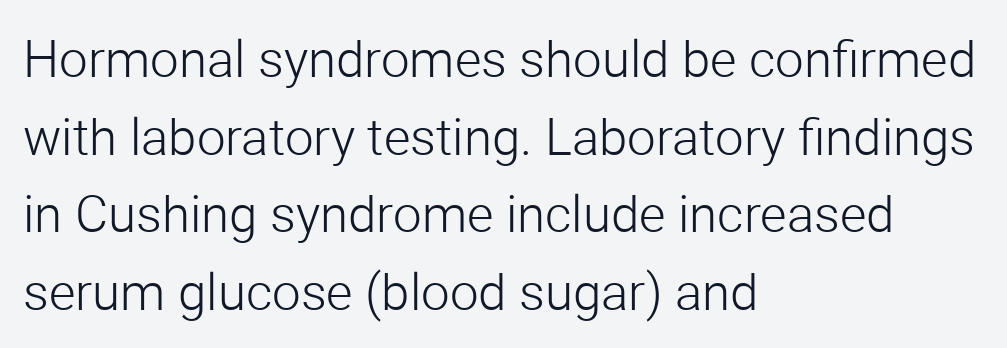
{"serif": "no", "italic": "no", "bold": "no", "weight": "light", "width": "normal", "stroke_contrast": "low", "x_height": "medium", "monospaced": "no", "underline": "no", "align": "left", "line_spacing": "normal", "line_spacing_ratio": 1.52, "letter_spacing": "normal", "letter_spacing_em": 0.0, "glyph_px": 51}
